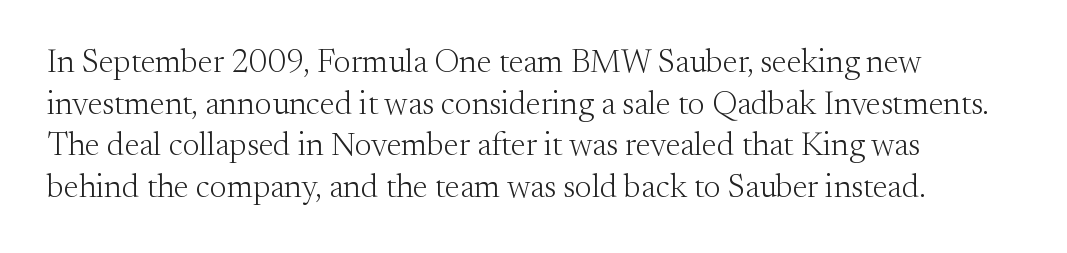
Q: Is the text bold? A: No.
Q: Is the text italic (slanted)? A: No, it is upright.
Q: Is the typeface a serif or a sans-serif typeface? A: Serif.
Q: Is the text underlined? A: No.
Q: How is the paragraph aligned? A: Left-aligned.
Q: Is the spacing between letters normal or unusually wide? A: Normal.
Q: Is the spacing between lines tight, normal or loose? A: Normal.
Q: Width (condensed, normal, or wide)? A: Normal.
Q: Stroke contrast? A: Medium.
Q: x-height? A: Small.
Q: Monospaced? A: No.
